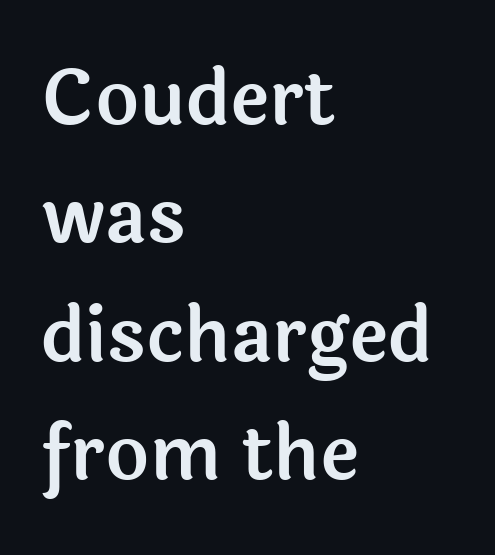
The letters sit at their default tracking, neither squeezed nor spread. Descenders are the only things crossing below the line. Looks like regular typesetting: each glyph gets only the width it needs. The designer went with a sans here, leaving each stem footless.
